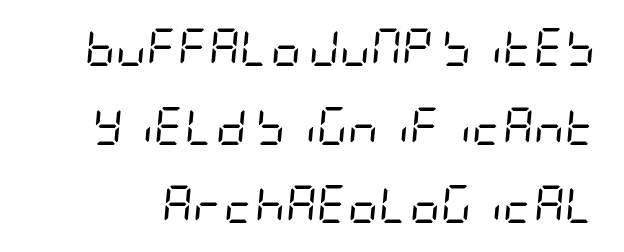
An italicized treatment has been applied to the whole sample. How are the letters spaced? Ordinarily, with no added tracking. The typeface has the unassuming heft of standard copy or less. Descender tails drop into unmarked territory.
